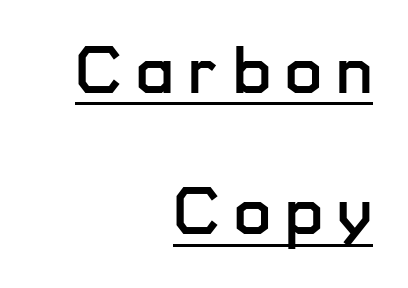
{"serif": "no", "italic": "no", "width": "normal", "stroke_contrast": "low", "x_height": "medium", "monospaced": "no", "underline": "yes", "align": "right", "line_spacing": "loose", "line_spacing_ratio": 2.11, "letter_spacing": "wide", "letter_spacing_em": 0.21, "glyph_px": 67}
